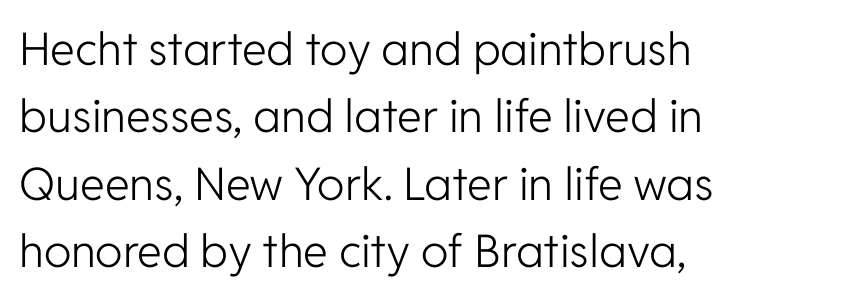
The letters advance in unequal steps, a hallmark of proportional type. If you measured baseline to baseline, you'd find a middling distance. Type style note: lacks serifs. Is the block centered? No — it sits flush against the left margin. How are the letters spaced? Ordinarily, with no added tracking.
